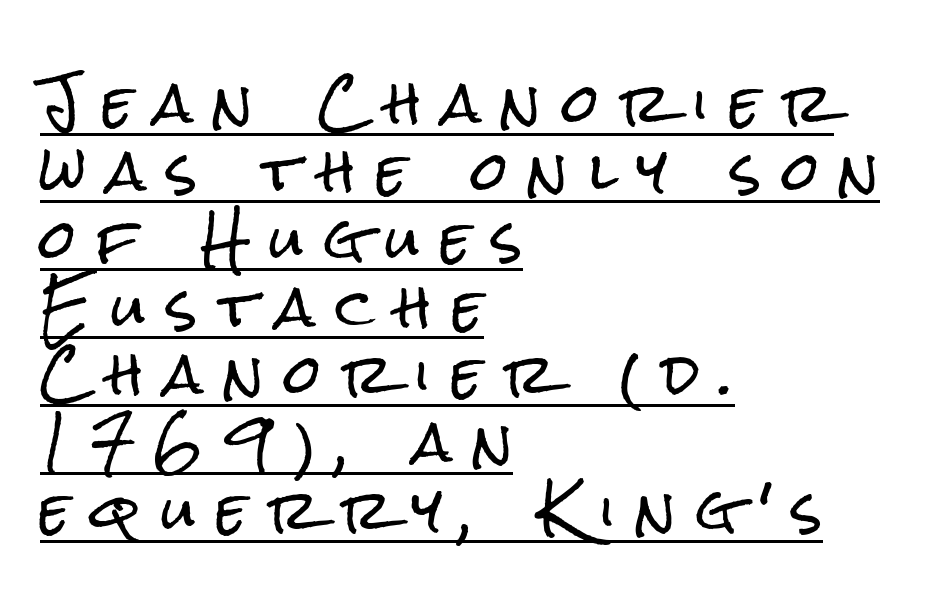
Q: Is the text italic (slanted)? A: No, it is upright.
Q: Is the typeface a serif or a sans-serif typeface? A: Sans-serif.
Q: Is the text underlined? A: Yes.
Q: How is the paragraph aligned? A: Left-aligned.
Q: Is the spacing between letters normal or unusually wide? A: Unusually wide.
Q: Is the spacing between lines tight, normal or loose? A: Normal.
Q: Width (condensed, normal, or wide)? A: Condensed.
Q: Stroke contrast? A: Low.
Q: x-height? A: Medium.
Q: Monospaced? A: No.
